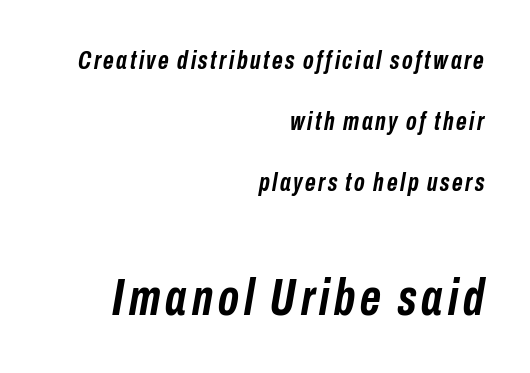
Q: Is the text bold? A: Yes.
Q: Is the text italic (slanted)? A: Yes, it leans right by about 10 degrees.
Q: Is the text underlined? A: No.
Q: How is the paragraph aligned? A: Right-aligned.
Q: Is the spacing between lines tight, normal or loose? A: Loose.
Q: Which block of text is set in a larger size, the first (top) or the second (bottom)? A: The second (bottom) one.
Q: Width (condensed, normal, or wide)? A: Condensed.
Q: Stroke contrast? A: Low.
Q: x-height? A: Medium.
Q: Monospaced? A: No.
